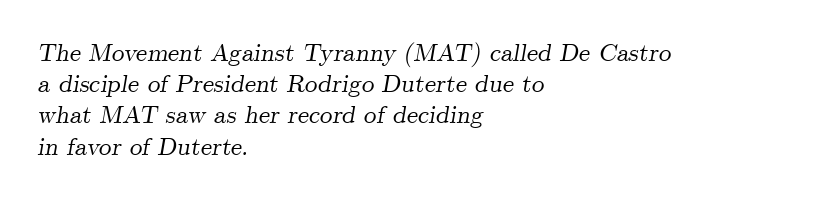
The image shows 25 px text type, italic (leaning right); set left-aligned, normal line spacing (1.25x), normal letter spacing, not underlined.
